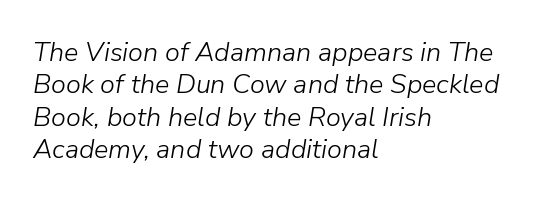
The image shows 27 px text type, italic (leaning right); set left-aligned, line spacing 1.2x, normal letter spacing, not underlined.
